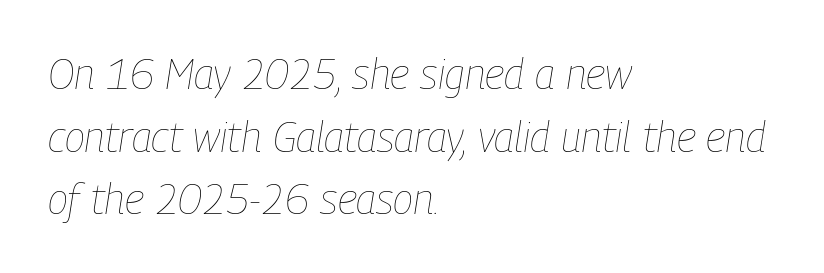
Look at the tracking — it's just the regular setting, nothing added. Looking at the ascenders, they clearly lean. The typesetting does not lean heavy: it is not bold. Notice how descenders clear the ascenders below comfortably — that's standard leading. Clear beneath every line of the passage. Note the varied advance widths — an 'i' is clearly narrower than an 'm'.
